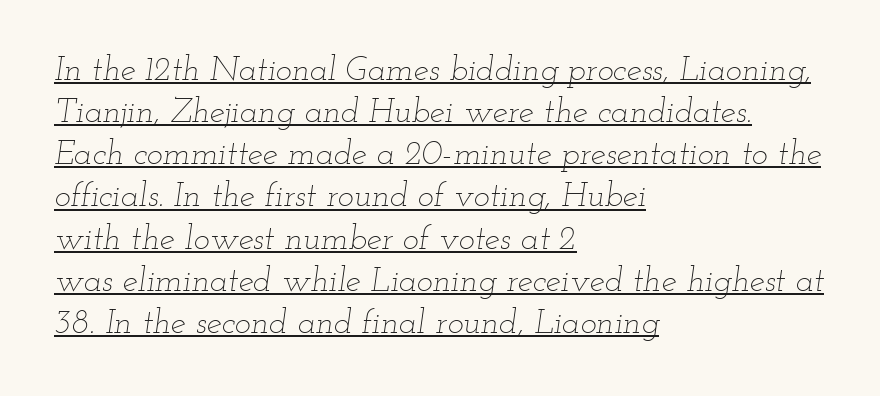
The image shows 34 px thin, wide type, italic (leaning right); set left-aligned, line spacing 1.24x, normal letter spacing, underlined; low stroke contrast and a small x-height.
